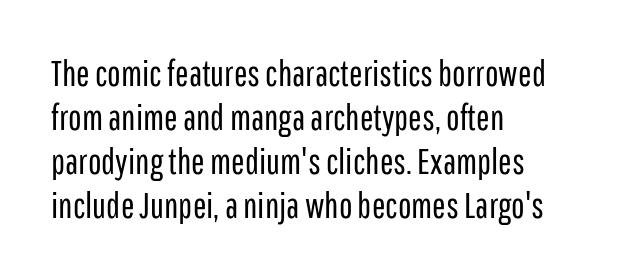
The image shows 36 px regular-weight, condensed sans-serif type, upright; set left-aligned, line spacing 1.22x, normal letter spacing, not underlined; low stroke contrast and a medium x-height.
